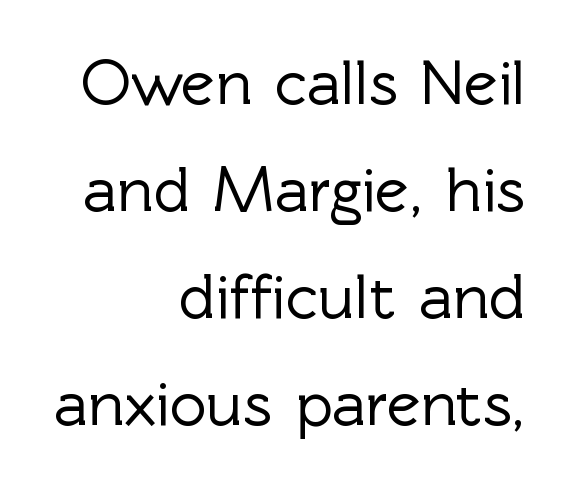
Q: Is the text italic (slanted)? A: No, it is upright.
Q: Is the typeface a serif or a sans-serif typeface? A: Sans-serif.
Q: Is the text underlined? A: No.
Q: How is the paragraph aligned? A: Right-aligned.
Q: Is the spacing between letters normal or unusually wide? A: Normal.
Q: Is the spacing between lines tight, normal or loose? A: Normal.
Q: Width (condensed, normal, or wide)? A: Normal.
Q: x-height? A: Medium.
Q: Monospaced? A: No.
